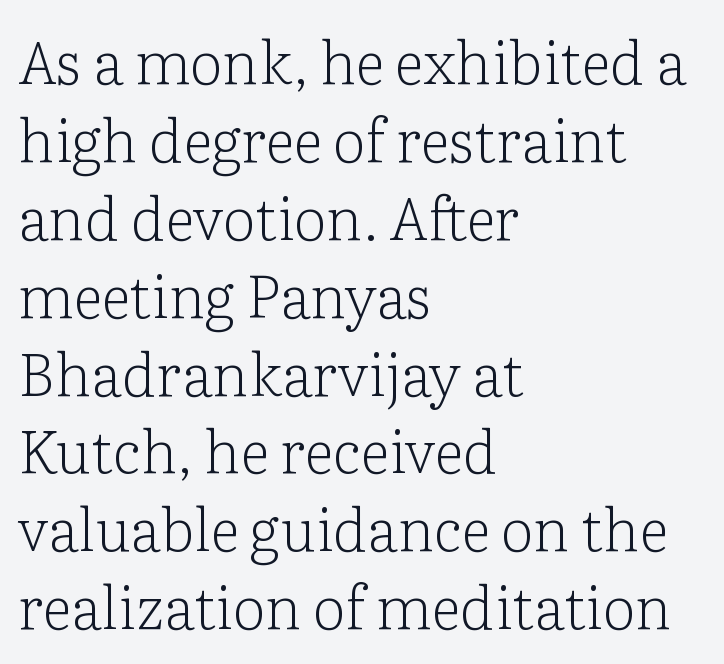
Tracking value appears to be zero — textbook default spacing. Every row of glyphs begins at an identical x-position on the left. The rows are spaced the way most documents space them. Is this a fixed-width face? No — the glyphs have proportional, varying widths. Serif or sans? Serif — the stroke terminals have little feet. The face looks like a standard text weight, possibly lighter.
